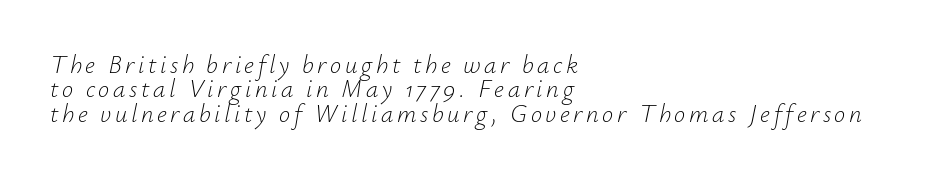
{"italic": "yes", "lean": "right", "slant_degrees": 12, "bold": "no", "underline": "no", "align": "left", "line_spacing": "tight", "line_spacing_ratio": 0.98, "glyph_px": 25}
